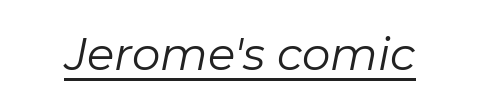
{"italic": "yes", "lean": "right", "slant_degrees": 11, "bold": "no", "weight": "regular", "width": "normal", "stroke_contrast": "low", "x_height": "medium", "monospaced": "no", "underline": "yes", "letter_spacing": "normal", "letter_spacing_em": 0.0, "glyph_px": 45}
